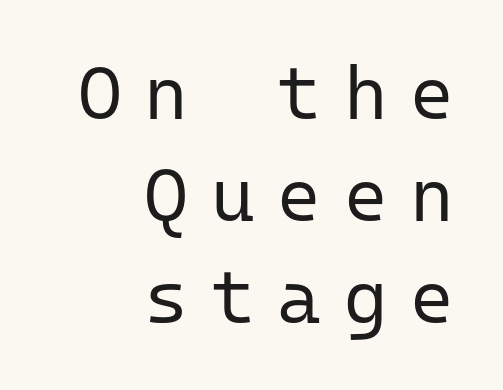
Q: Is the text bold? A: No.
Q: Is the text italic (slanted)? A: No, it is upright.
Q: Is the typeface a serif or a sans-serif typeface? A: Sans-serif.
Q: Is the text underlined? A: No.
Q: How is the paragraph aligned? A: Right-aligned.
Q: Is the spacing between letters normal or unusually wide? A: Unusually wide.
Q: Is the spacing between lines tight, normal or loose? A: Normal.
Q: Width (condensed, normal, or wide)? A: Normal.
Q: Stroke contrast? A: Low.
Q: x-height? A: Medium.
Q: Monospaced? A: Yes.
